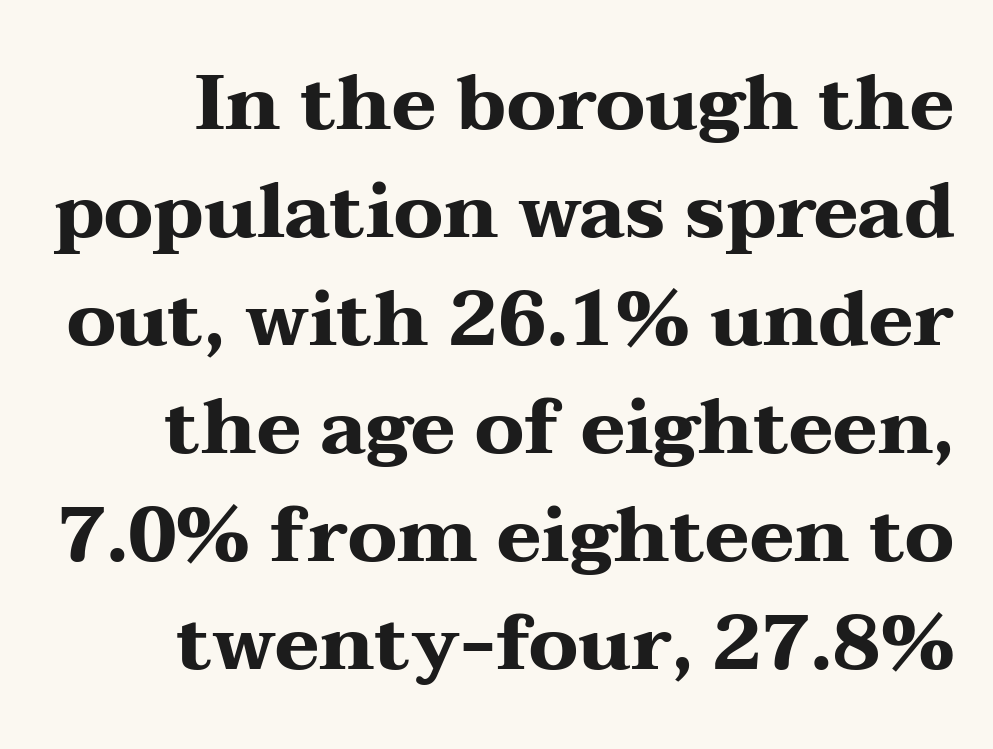
The image shows 76 px heavy, wide serif type, upright; set right-aligned, normal line spacing (1.42x), normal letter spacing, not underlined; medium stroke contrast and a medium x-height.
